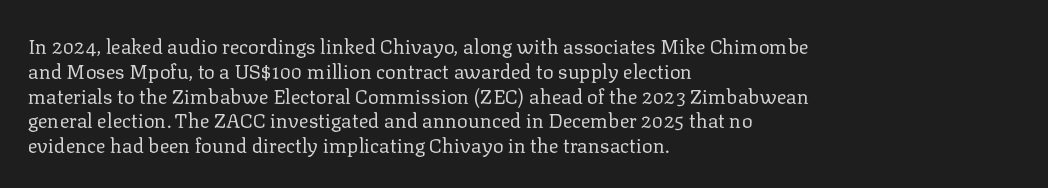
Q: Is the text bold? A: No.
Q: Is the text italic (slanted)? A: No, it is upright.
Q: Is the text underlined? A: No.
Q: How is the paragraph aligned? A: Left-aligned.
Q: Is the spacing between letters normal or unusually wide? A: Normal.
